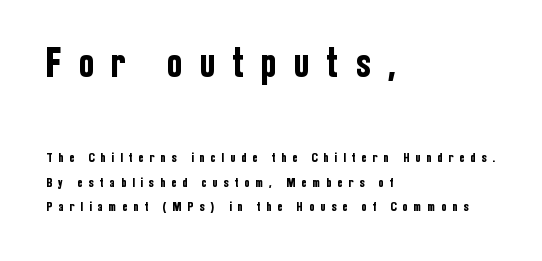
The image shows 41 px condensed sans-serif type, upright; set left-aligned, line spacing 1.76x, unusually wide letter spacing (+0.46 em), not underlined; the first (top) block is 2.93x larger; low stroke contrast and a medium x-height.
